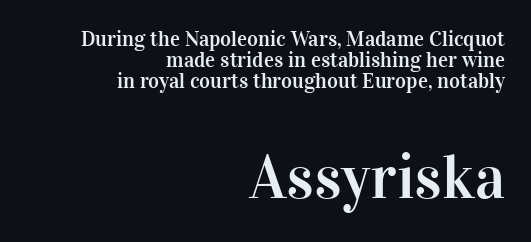
Clear beneath every line of the passage. Short note: letters normally spaced. Looks like regular typesetting: each glyph gets only the width it needs. The second block has been scaled up relative to the first.
